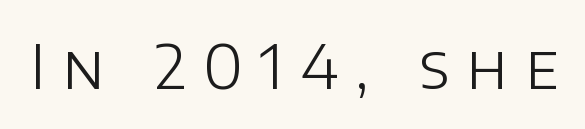
Q: Is the text bold? A: No.
Q: Is the text italic (slanted)? A: No, it is upright.
Q: Is the typeface a serif or a sans-serif typeface? A: Sans-serif.
Q: Is the text underlined? A: No.
Q: Is the spacing between letters normal or unusually wide? A: Unusually wide.
Q: Width (condensed, normal, or wide)? A: Normal.
Q: Stroke contrast? A: Low.
Q: x-height? A: Large.
Q: Monospaced? A: No.
